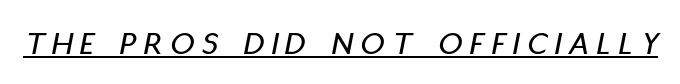
The image shows 33 px condensed type, italic (leaning right); set unusually wide letter spacing (+0.25 em), underlined; low stroke contrast and a large x-height.
